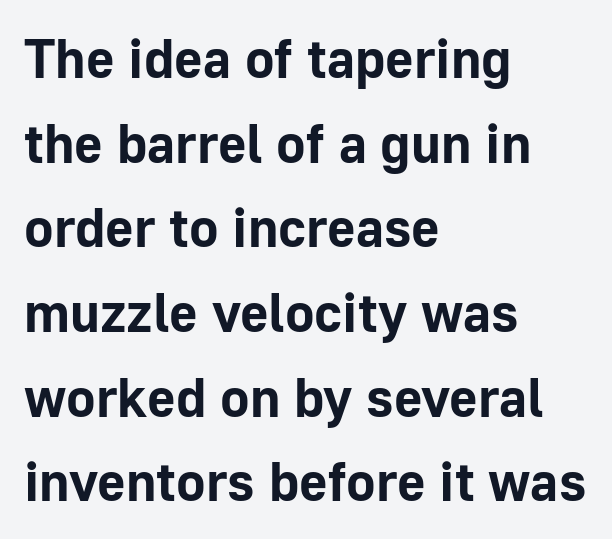
Q: Is the text bold? A: Yes.
Q: Is the text italic (slanted)? A: No, it is upright.
Q: Is the typeface a serif or a sans-serif typeface? A: Sans-serif.
Q: Is the text underlined? A: No.
Q: How is the paragraph aligned? A: Left-aligned.
Q: Is the spacing between letters normal or unusually wide? A: Normal.
Q: Is the spacing between lines tight, normal or loose? A: Normal.
Q: Width (condensed, normal, or wide)? A: Normal.
Q: Stroke contrast? A: Low.
Q: x-height? A: Medium.
Q: Monospaced? A: No.
